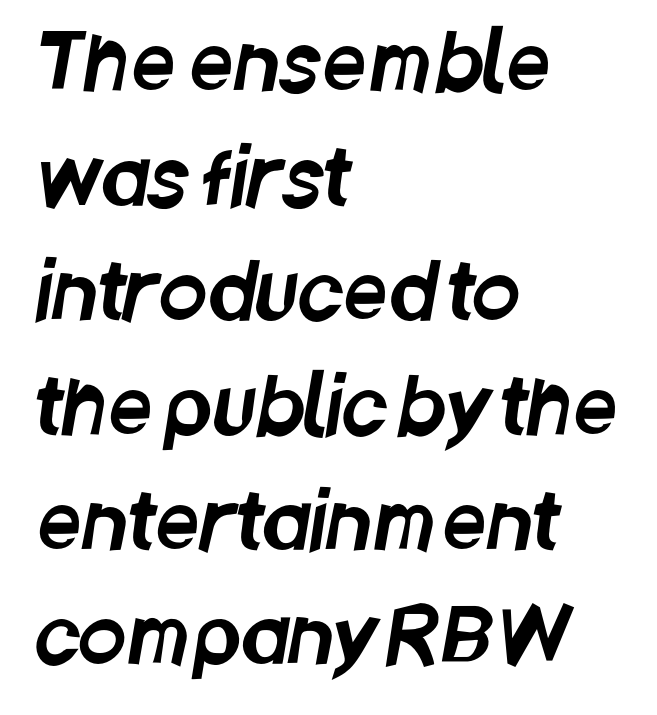
{"serif": "no", "width": "condensed", "stroke_contrast": "low", "x_height": "large", "monospaced": "no", "underline": "no", "align": "left", "line_spacing": "normal", "line_spacing_ratio": 1.47, "letter_spacing": "normal", "letter_spacing_em": 0.0, "glyph_px": 78}
